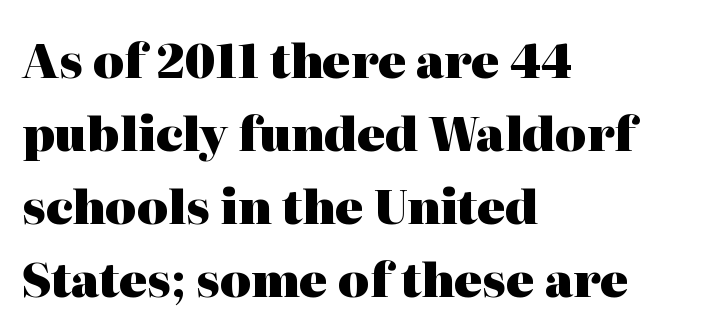
This sample has the flowing, uneven cadence of proportional lettering. Ordinary non-slanted type is in use. Summary of weight: heavy, a full bold. Glance below the letters and you will spot only blank space. How would I describe the line gaps? Plain and ordinary. The line texture is even and compact thanks to regular tracking.
